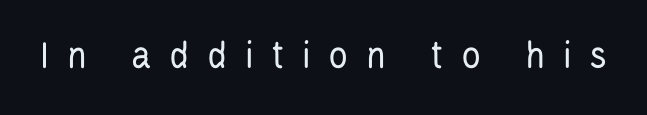
Loose tracking; the words dissolve into strings of separated letters. Rendered with straight, roman letterforms. The face looks like a standard text weight, possibly lighter. Note: no serifs on the glyphs. Bare-footed words on every line.
